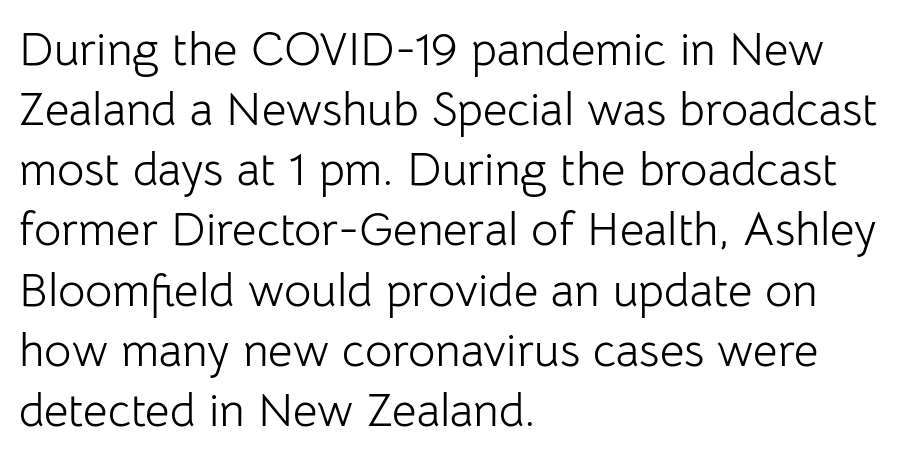
Q: Is the text bold? A: No.
Q: Is the text italic (slanted)? A: No, it is upright.
Q: Is the typeface a serif or a sans-serif typeface? A: Sans-serif.
Q: Is the text underlined? A: No.
Q: How is the paragraph aligned? A: Left-aligned.
Q: Is the spacing between letters normal or unusually wide? A: Normal.
Q: Is the spacing between lines tight, normal or loose? A: Normal.
Q: Width (condensed, normal, or wide)? A: Normal.
Q: Stroke contrast? A: Low.
Q: x-height? A: Medium.
Q: Monospaced? A: No.
